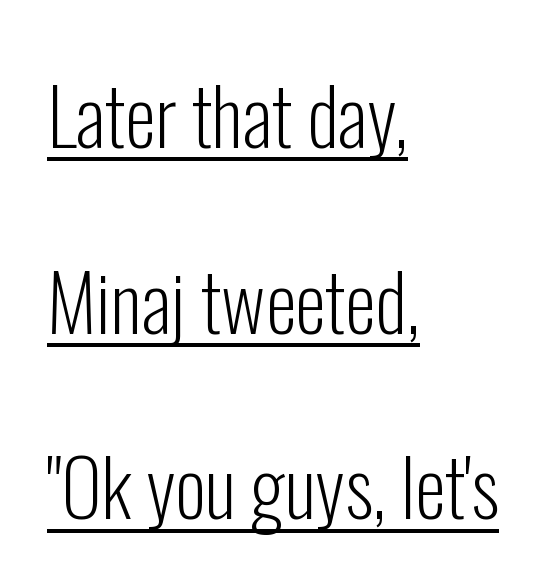
Q: Is the text bold? A: No.
Q: Is the text italic (slanted)? A: No, it is upright.
Q: Is the typeface a serif or a sans-serif typeface? A: Sans-serif.
Q: Is the text underlined? A: Yes.
Q: How is the paragraph aligned? A: Left-aligned.
Q: Is the spacing between letters normal or unusually wide? A: Normal.
Q: Is the spacing between lines tight, normal or loose? A: Loose.
Q: Width (condensed, normal, or wide)? A: Condensed.
Q: Stroke contrast? A: Low.
Q: x-height? A: Medium.
Q: Monospaced? A: No.
